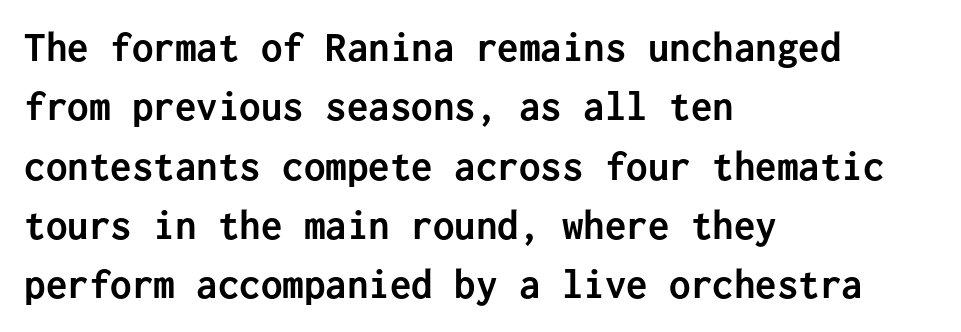
{"serif": "no", "italic": "no", "bold": "yes", "weight": "semibold", "width": "normal", "stroke_contrast": "low", "x_height": "medium", "monospaced": "yes", "underline": "no", "align": "left", "line_spacing": "normal", "line_spacing_ratio": 1.38, "letter_spacing": "normal", "letter_spacing_em": 0.0, "glyph_px": 43}
